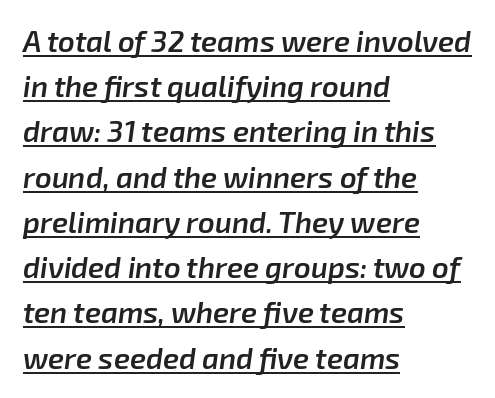
Q: Is the text bold? A: Semi-bold.
Q: Is the text italic (slanted)? A: Yes, it leans right by about 8 degrees.
Q: Is the text underlined? A: Yes.
Q: How is the paragraph aligned? A: Left-aligned.
Q: Is the spacing between letters normal or unusually wide? A: Normal.
Q: Is the spacing between lines tight, normal or loose? A: Normal.
Q: Width (condensed, normal, or wide)? A: Normal.
Q: Stroke contrast? A: Low.
Q: x-height? A: Medium.
Q: Monospaced? A: No.
